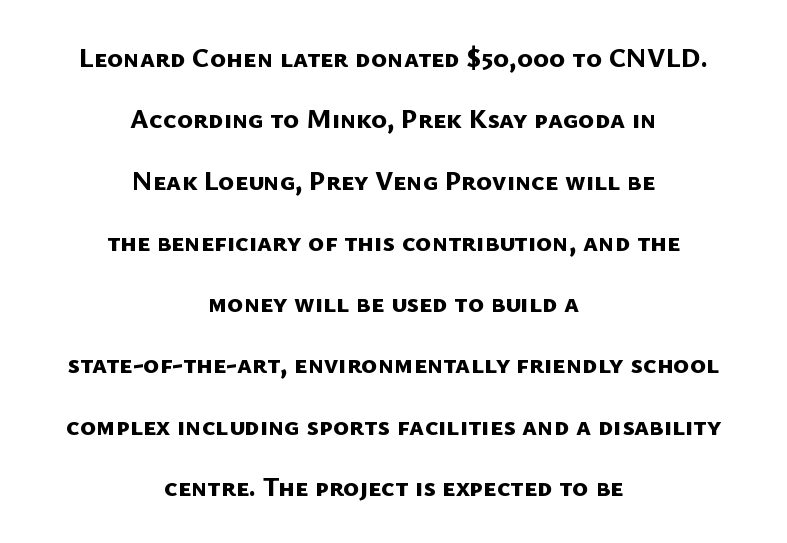
Where is the straight margin? There isn't one; the lines are centered. The passage shown stacks its lines with a broad gap. The face used here is rendered with its standard letterfit. Type without underlining.
